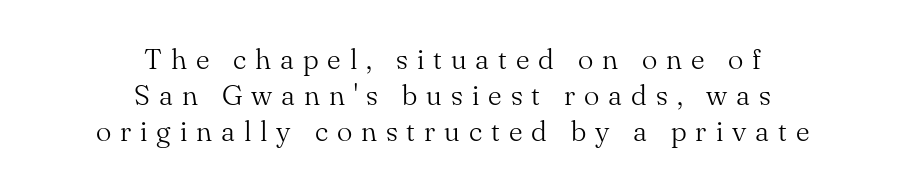
Q: Is the text bold? A: No.
Q: Is the text italic (slanted)? A: No, it is upright.
Q: Is the typeface a serif or a sans-serif typeface? A: Serif.
Q: Is the text underlined? A: No.
Q: How is the paragraph aligned? A: Centered.
Q: Is the spacing between letters normal or unusually wide? A: Unusually wide.
Q: Width (condensed, normal, or wide)? A: Normal.
Q: Stroke contrast? A: Medium.
Q: x-height? A: Small.
Q: Monospaced? A: No.
